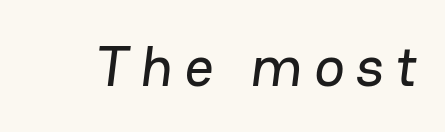
The image shows 57 px sans-serif type; set unusually wide letter spacing (+0.2 em), not underlined; low stroke contrast and a medium x-height.
